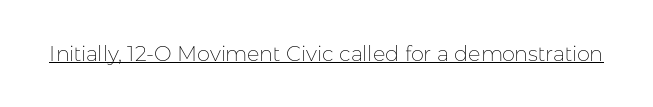
{"italic": "no", "bold": "no", "underline": "yes", "letter_spacing": "normal", "letter_spacing_em": 0.0, "glyph_px": 21}
